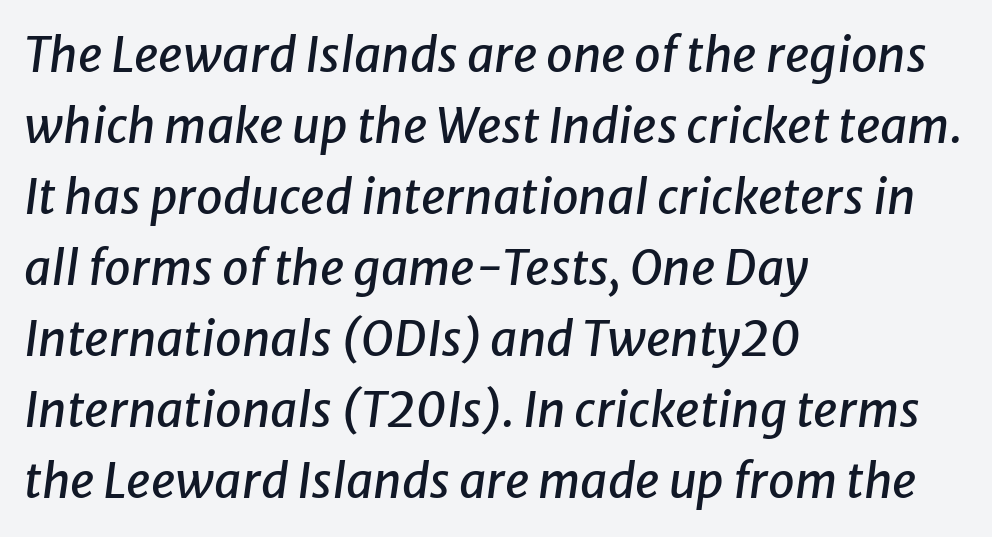
Q: Is the text italic (slanted)? A: Yes, it leans right by about 8 degrees.
Q: Is the text underlined? A: No.
Q: How is the paragraph aligned? A: Left-aligned.
Q: Is the spacing between letters normal or unusually wide? A: Normal.
Q: Is the spacing between lines tight, normal or loose? A: Normal.
Q: Width (condensed, normal, or wide)? A: Normal.
Q: Stroke contrast? A: Low.
Q: x-height? A: Medium.
Q: Monospaced? A: No.
